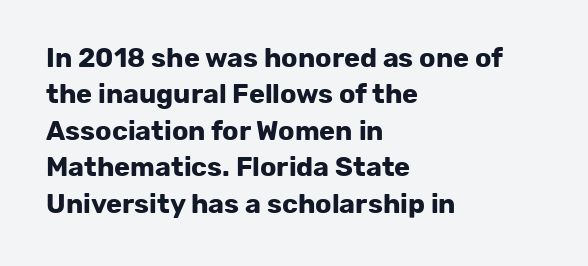
The lettering stays uniformly vertical, giving the passage a roman look. Letters rest on an invisible, unmarked baseline. This block has exactly the height ordinary leading produces. Spacing between characters is what you'd get straight out of the box. Notice how thick the strokes are: this is what a full bold looks like.
